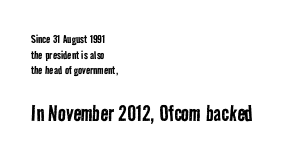
The glyphs are unaccompanied by any horizontal stroke below them. The typeface has the unassuming heft of standard copy or less. The passage shown has conventional tracking throughout. Cramped leading.
